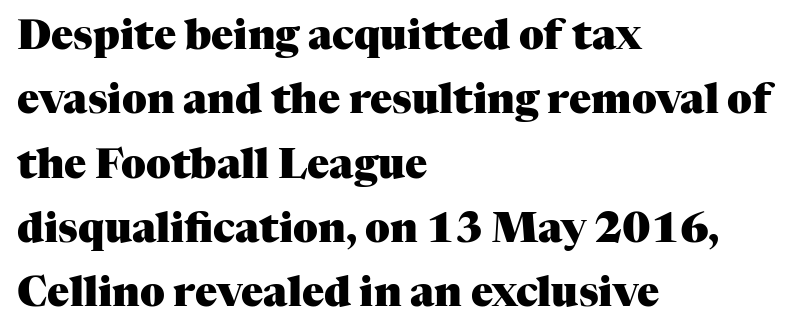
{"serif": "yes", "italic": "no", "bold": "yes", "weight": "heavy", "width": "normal", "stroke_contrast": "medium", "x_height": "medium", "monospaced": "no", "underline": "no", "align": "left", "line_spacing": "normal", "line_spacing_ratio": 1.57, "letter_spacing": "normal", "letter_spacing_em": 0.0, "glyph_px": 41}
